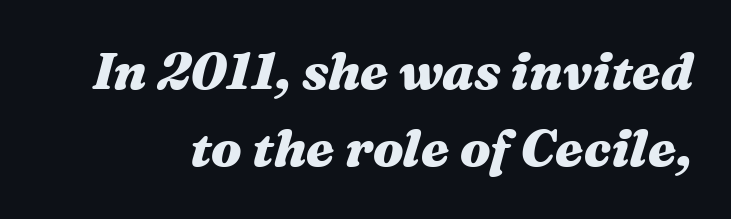
{"italic": "yes", "lean": "right", "slant_degrees": 16, "bold": "yes", "weight": "heavy", "width": "wide", "stroke_contrast": "medium", "x_height": "medium", "monospaced": "no", "underline": "no", "line_spacing": "normal", "line_spacing_ratio": 1.49, "letter_spacing": "normal", "letter_spacing_em": 0.0, "glyph_px": 52}
